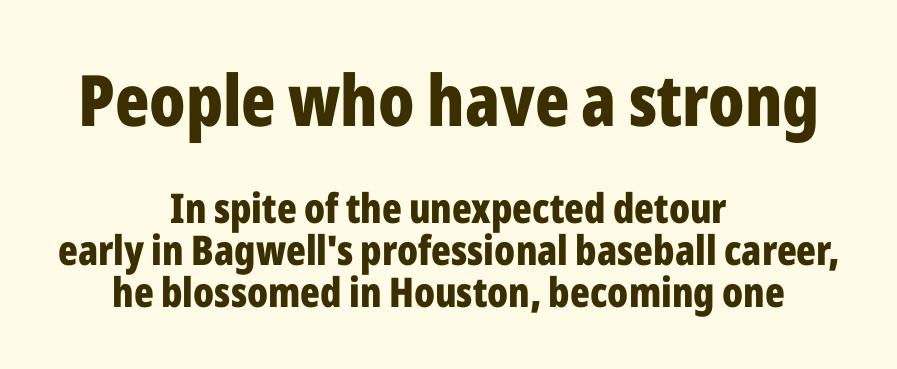
This is sans-serif lettering, the kind often seen on screens and signage. Line starts and ends both wander, symmetrically. Short note: letters normally spaced. Notice how thick the strokes are: this is what a full bold looks like. A roman cut, with each character standing at attention. Compare the two chunks: the upper has the greater cap height.
